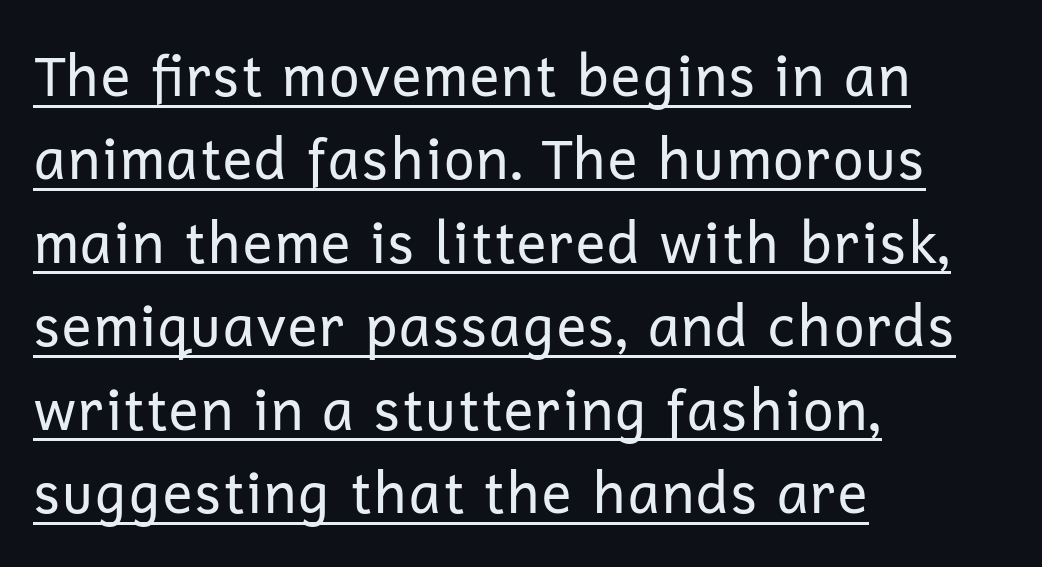
The image shows 56 px regular-weight sans-serif type, upright; set left-aligned, normal line spacing (1.49x), normal letter spacing, underlined; low stroke contrast and a medium x-height.
